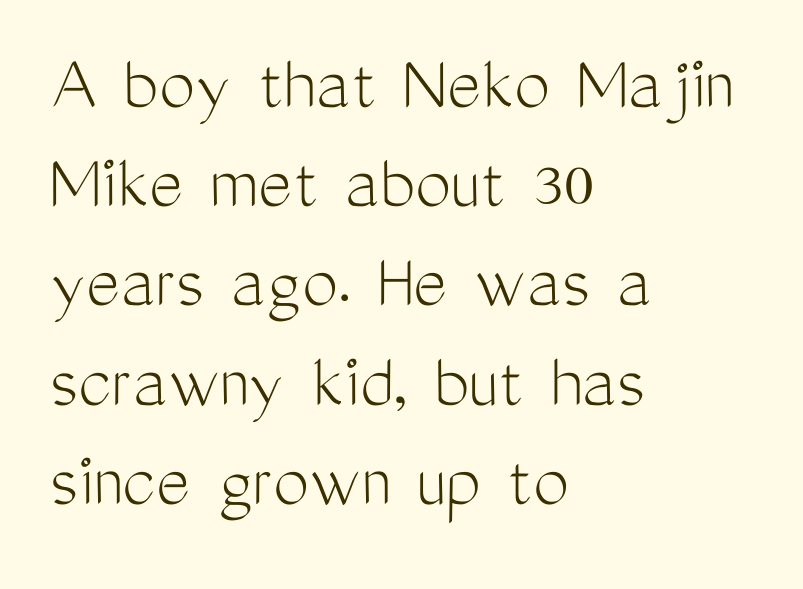
Q: Is the text bold? A: No.
Q: Is the text italic (slanted)? A: No, it is upright.
Q: Is the typeface a serif or a sans-serif typeface? A: Sans-serif.
Q: Is the text underlined? A: No.
Q: How is the paragraph aligned? A: Left-aligned.
Q: Is the spacing between letters normal or unusually wide? A: Normal.
Q: Width (condensed, normal, or wide)? A: Condensed.
Q: Stroke contrast? A: Medium.
Q: x-height? A: Medium.
Q: Monospaced? A: No.
